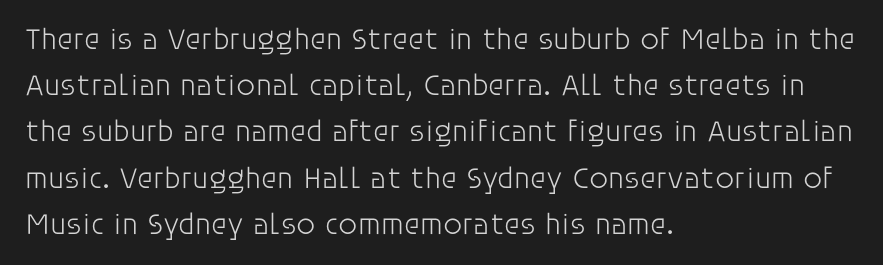
Q: Is the text bold? A: No.
Q: Is the text italic (slanted)? A: No, it is upright.
Q: Is the typeface a serif or a sans-serif typeface? A: Sans-serif.
Q: Is the text underlined? A: No.
Q: How is the paragraph aligned? A: Left-aligned.
Q: Is the spacing between letters normal or unusually wide? A: Normal.
Q: Is the spacing between lines tight, normal or loose? A: Normal.
Q: Width (condensed, normal, or wide)? A: Normal.
Q: Stroke contrast? A: Low.
Q: x-height? A: Large.
Q: Monospaced? A: No.
